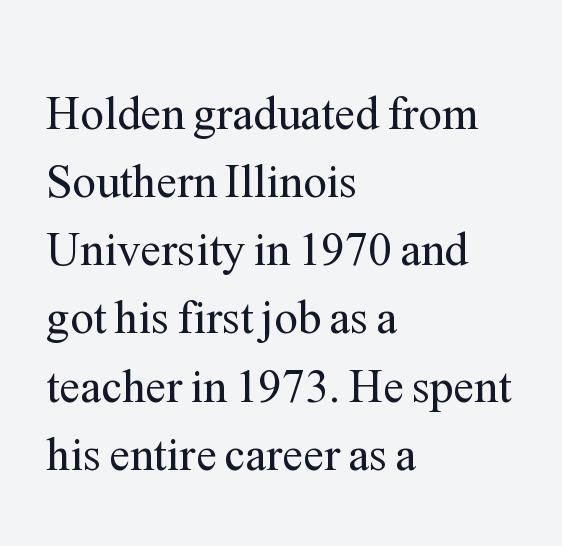
{"serif": "yes", "italic": "no", "bold": "no", "weight": "regular", "width": "normal", "stroke_contrast": "medium", "x_height": "medium", "monospaced": "no", "underline": "no", "align": "left", "line_spacing": "normal", "line_spacing_ratio": 1.45, "letter_spacing": "normal", "letter_spacing_em": 0.0, "glyph_px": 47}
